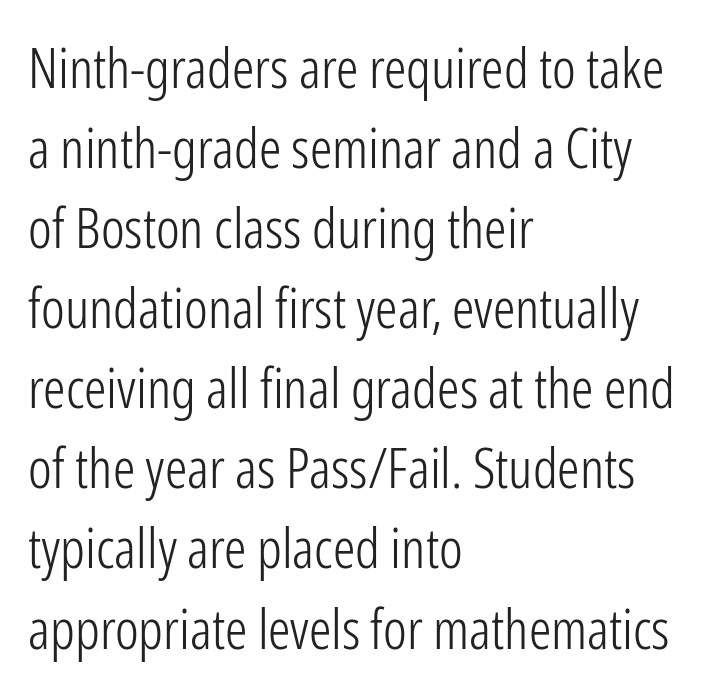
{"serif": "no", "italic": "no", "bold": "no", "weight": "light", "width": "condensed", "stroke_contrast": "low", "x_height": "medium", "monospaced": "no", "underline": "no", "align": "left", "line_spacing": "normal", "line_spacing_ratio": 1.43, "letter_spacing": "normal", "letter_spacing_em": 0.0, "glyph_px": 56}
